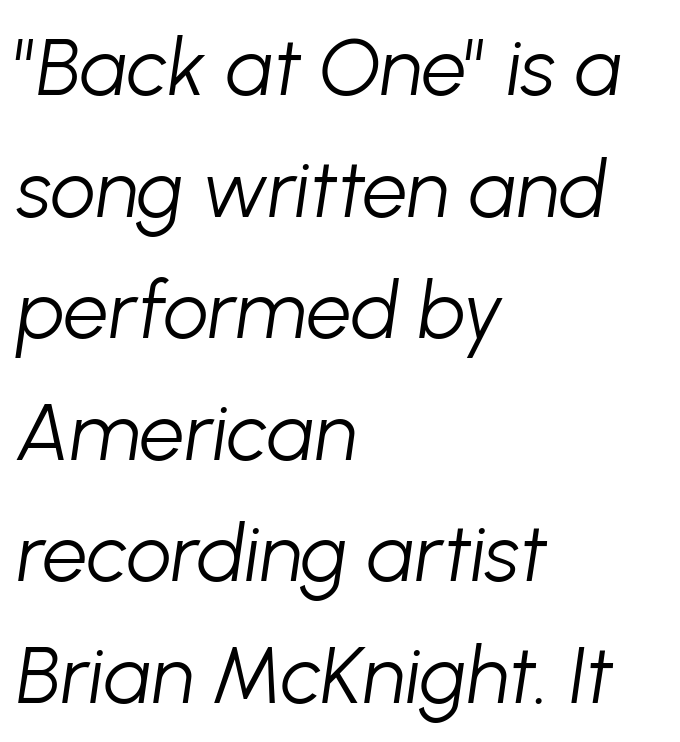
{"italic": "yes", "lean": "right", "slant_degrees": 8, "bold": "no", "weight": "light", "width": "normal", "stroke_contrast": "low", "x_height": "medium", "monospaced": "no", "underline": "no", "align": "left", "line_spacing": "normal", "line_spacing_ratio": 1.52, "letter_spacing": "normal", "letter_spacing_em": 0.0, "glyph_px": 80}
